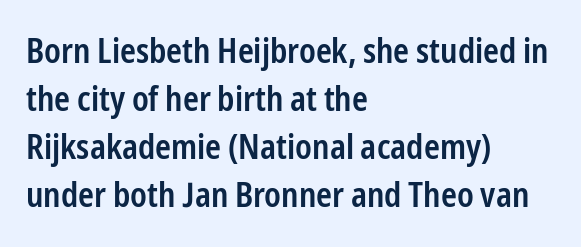
{"serif": "no", "italic": "no", "bold": "semi", "weight": "semibold", "width": "condensed", "stroke_contrast": "low", "x_height": "medium", "monospaced": "no", "underline": "no", "align": "left", "line_spacing": "normal", "line_spacing_ratio": 1.41, "letter_spacing": "normal", "letter_spacing_em": 0.0, "glyph_px": 34}
